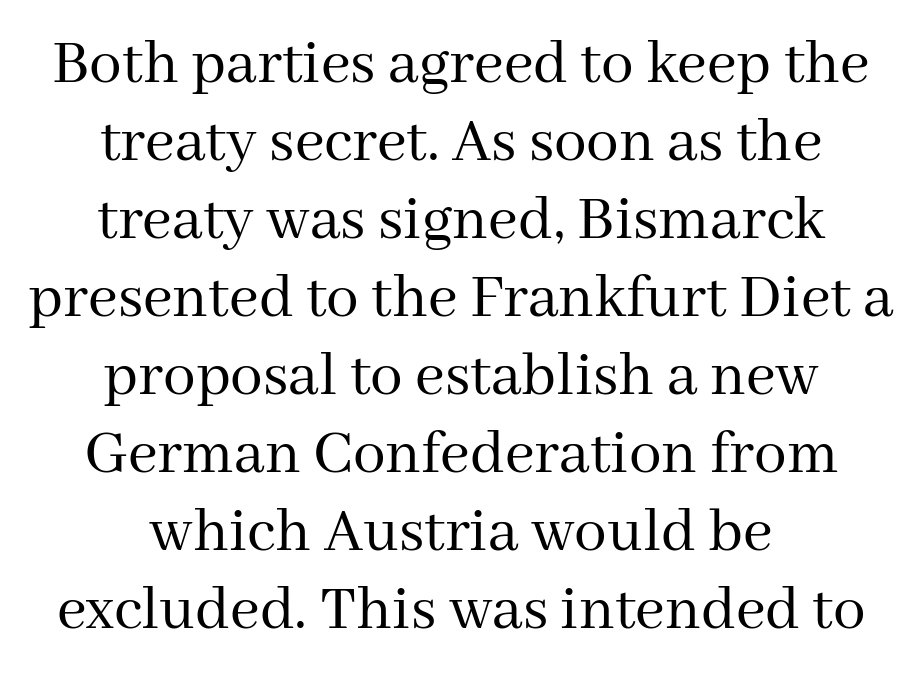
Q: Is the text bold? A: No.
Q: Is the text italic (slanted)? A: No, it is upright.
Q: Is the typeface a serif or a sans-serif typeface? A: Serif.
Q: Is the text underlined? A: No.
Q: How is the paragraph aligned? A: Centered.
Q: Is the spacing between letters normal or unusually wide? A: Normal.
Q: Width (condensed, normal, or wide)? A: Normal.
Q: Stroke contrast? A: Medium.
Q: x-height? A: Medium.
Q: Monospaced? A: No.
